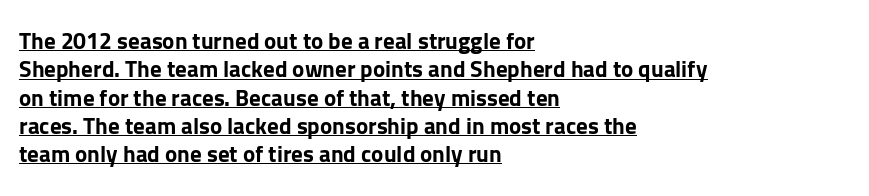
Compared with a centered layout, this one pins lines to the left instead. Words appear dense and cohesive because spacing is normal. Check the space under the baseline: a stroke is drawn there. The font is running at its bold setting. When letters stand straight like this, we call the style roman or upright.
